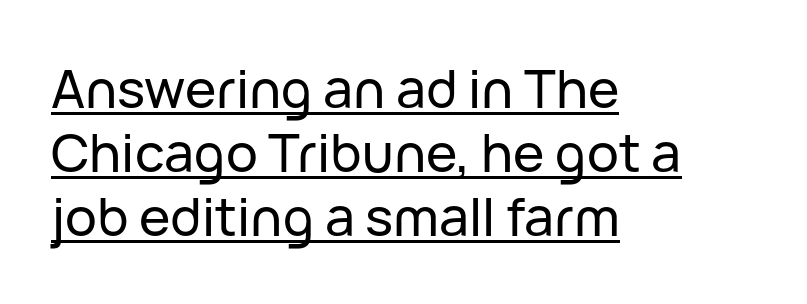
Q: Is the text italic (slanted)? A: No, it is upright.
Q: Is the typeface a serif or a sans-serif typeface? A: Sans-serif.
Q: Is the text underlined? A: Yes.
Q: How is the paragraph aligned? A: Left-aligned.
Q: Is the spacing between letters normal or unusually wide? A: Normal.
Q: Width (condensed, normal, or wide)? A: Normal.
Q: Stroke contrast? A: Low.
Q: x-height? A: Medium.
Q: Monospaced? A: No.
